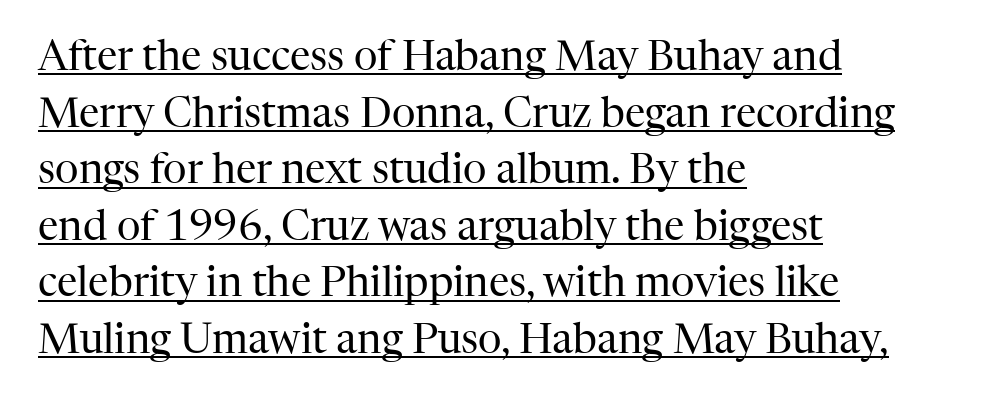
{"serif": "yes", "italic": "no", "bold": "no", "weight": "regular", "width": "normal", "stroke_contrast": "high", "x_height": "medium", "monospaced": "no", "underline": "yes", "align": "left", "line_spacing": "normal", "line_spacing_ratio": 1.38, "letter_spacing": "normal", "letter_spacing_em": 0.0, "glyph_px": 41}
